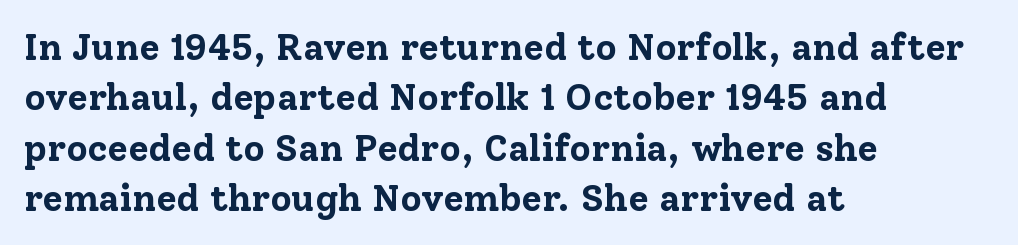
You'd pick this weight for a headline — it's a proper bold. These lines were composed using upright roman letters. Descenders are the only things crossing below the line. Spacing between characters is what you'd get straight out of the box. Notice how descenders clear the ascenders below comfortably — that's standard leading.
